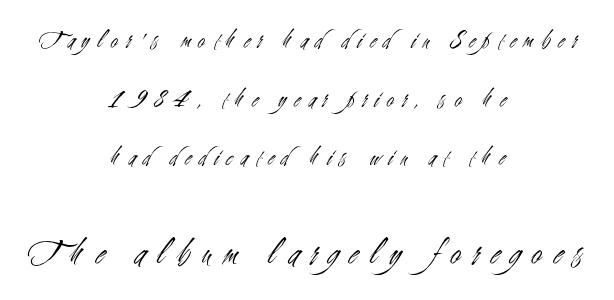
{"serif": "no", "bold": "no", "weight": "light", "width": "condensed", "stroke_contrast": "medium", "x_height": "small", "monospaced": "no", "underline": "no", "align": "center", "line_spacing": "loose", "line_spacing_ratio": 2.35, "letter_spacing": "wide", "letter_spacing_em": 0.32, "larger_block": "second", "size_ratio": 1.48, "glyph_px": 37}
